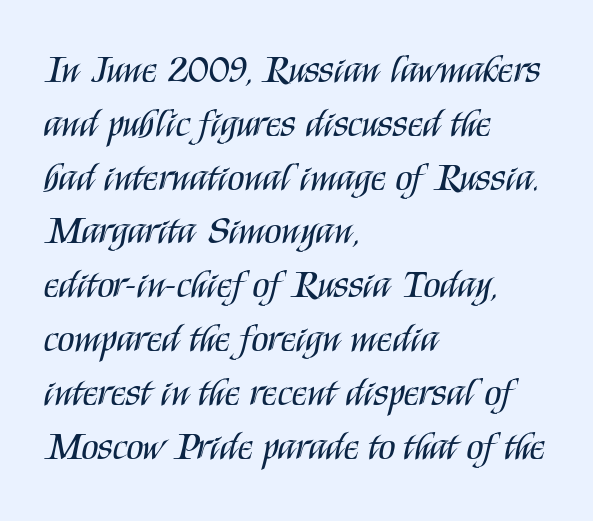
Each word holds together tightly as a unit, with standard inter-letter gaps. I'd call this a sans setting — the letters go barefoot. A typesetter would call this proportional, since set widths differ per character. Students, observe: this is what conventionally led text looks like.
